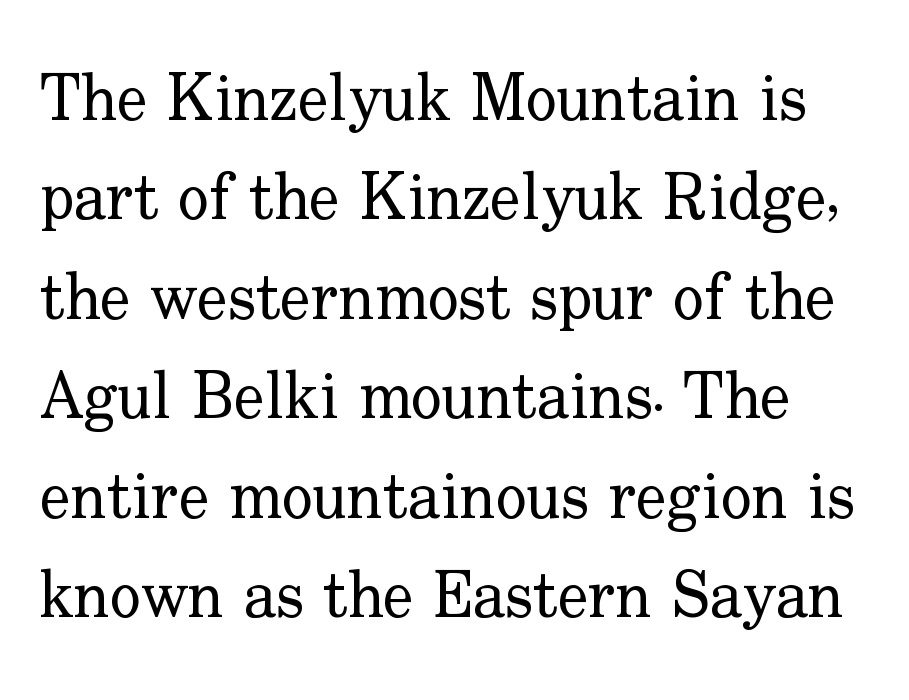
Here the designer chose a conventional face with non-uniform glyph widths. Heaviness? Minimal to ordinary, like unemphasized prose. Characters follow at the spacing the type designer built in. The letters stand straight up with perfectly vertical stems.
